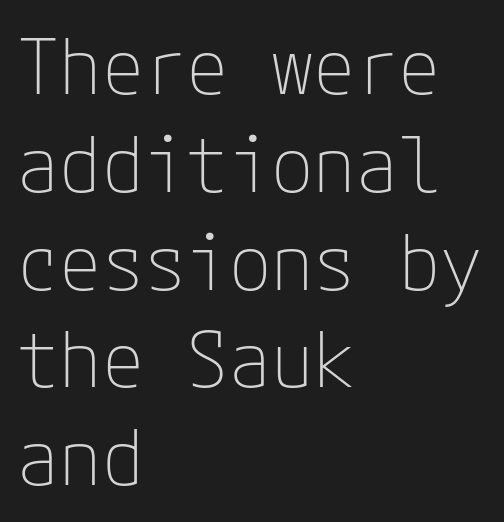
Type without underlining. The leading is moderate, giving the passage an even texture. Ascenders rise straight up at ninety degrees. Summary of weight: not heavy and not bold. The lines in this sample share a left origin and differ only in where they stop.
